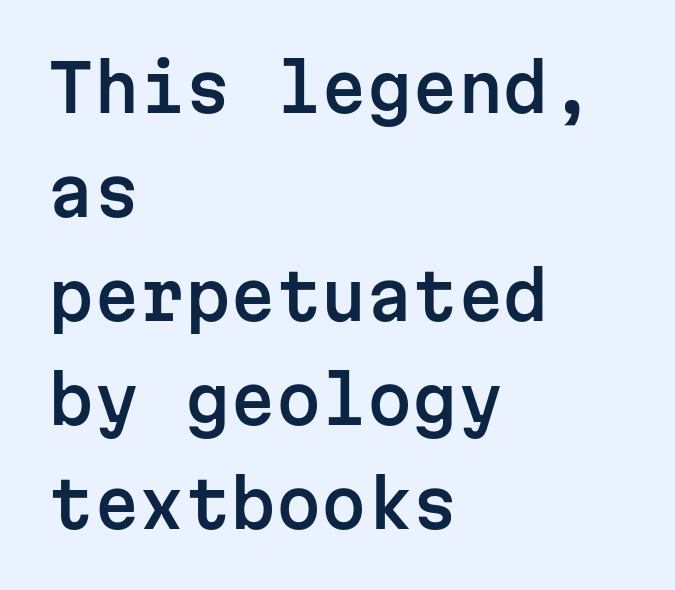
Underlining? Definitely not there. Between one letter and the next there's only the usual sliver of space. Each new line begins a customary step beneath the previous one. These lines are rendered in a fixed-pitch font. The lines are quadded left.
